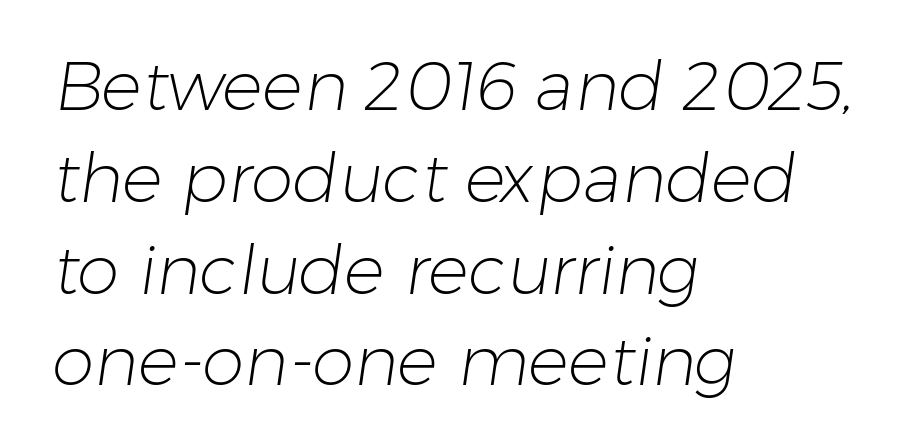
Q: Is the text bold? A: No.
Q: Is the typeface a serif or a sans-serif typeface? A: Sans-serif.
Q: Is the text underlined? A: No.
Q: How is the paragraph aligned? A: Left-aligned.
Q: Is the spacing between letters normal or unusually wide? A: Normal.
Q: Is the spacing between lines tight, normal or loose? A: Normal.
Q: Width (condensed, normal, or wide)? A: Normal.
Q: Stroke contrast? A: Low.
Q: x-height? A: Medium.
Q: Monospaced? A: No.
